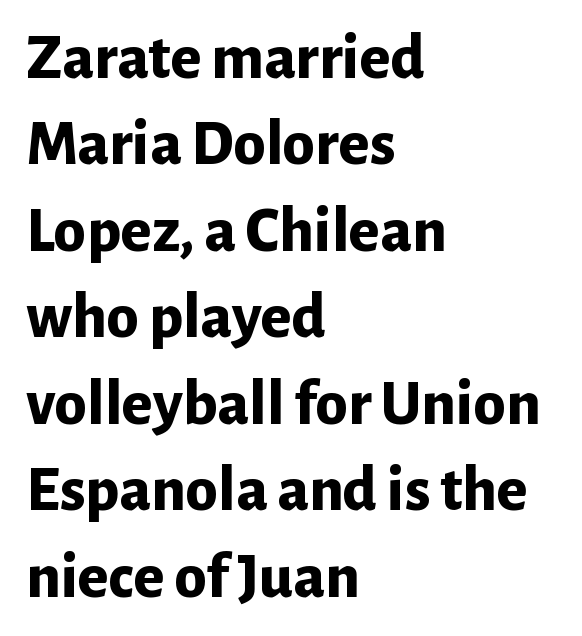
Is this a fixed-width face? No — the glyphs have proportional, varying widths. There is no visible air inserted between adjacent glyphs. Set as a true bold cut, around the 700 mark. Any mark beneath the type? The region is blank. Unlike italic type, these characters show no tilt at all. The text was rendered using a sans face with plain stroke endings.
